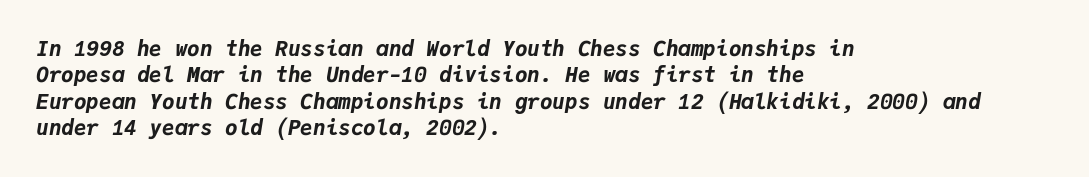
The image shows 21 px bold type, italic (leaning right); set left-aligned, normal line spacing (1.26x), normal letter spacing, not underlined.
